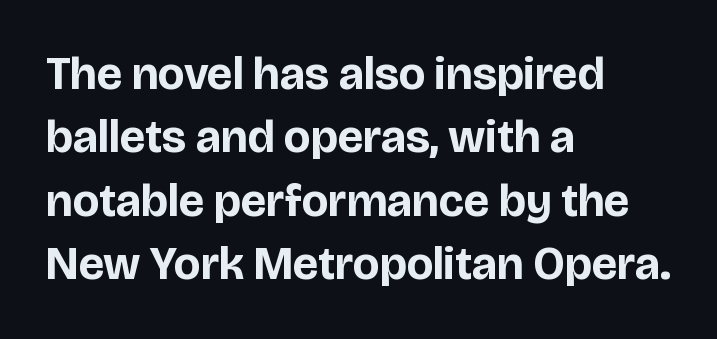
These lines are rendered in a variable-pitch font. Default kerning and tracking; the words read as compact shapes. Look at the stroke-to-counter ratio: heavy, a bold. Alignment: flush left. Style check: upright.
